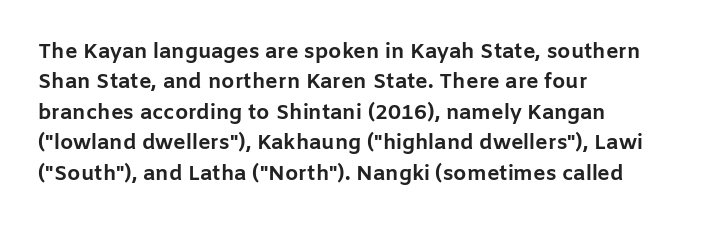
The image shows 21 px bold type, upright; set left-aligned, normal line spacing (1.45x), normal letter spacing, not underlined.
